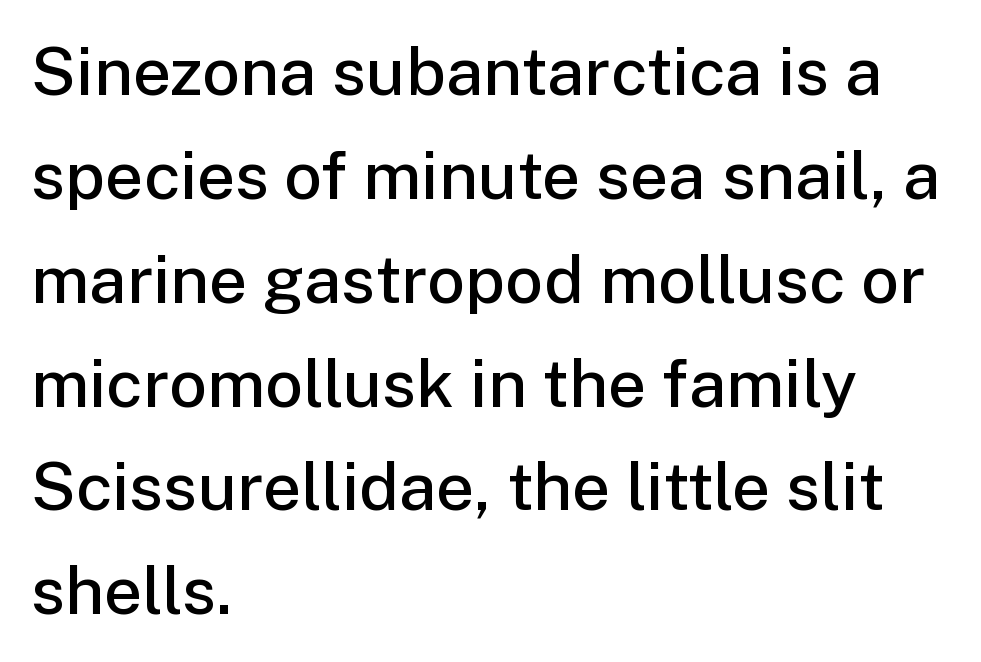
Italic? Not at all — the glyphs are vertical. Letter spacing: default. The sample has been set in demibold, a notch under bold. Line starts are locked; line ends wander. Check where the strokes stop: nothing finishes them off — pure sans.
